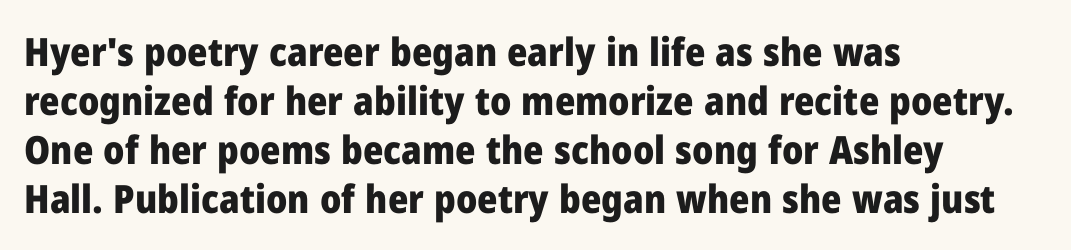
The image shows 39 px heavy sans-serif type, upright; set left-aligned, normal line spacing (1.26x), normal letter spacing, not underlined; low stroke contrast and a medium x-height.
